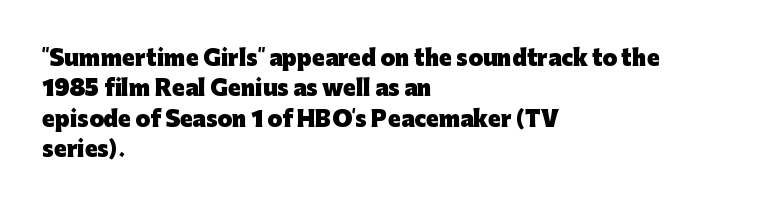
Q: Is the text bold? A: Yes.
Q: Is the text italic (slanted)? A: No, it is upright.
Q: Is the text underlined? A: No.
Q: How is the paragraph aligned? A: Left-aligned.
Q: Is the spacing between letters normal or unusually wide? A: Normal.
Q: Is the spacing between lines tight, normal or loose? A: Normal.
